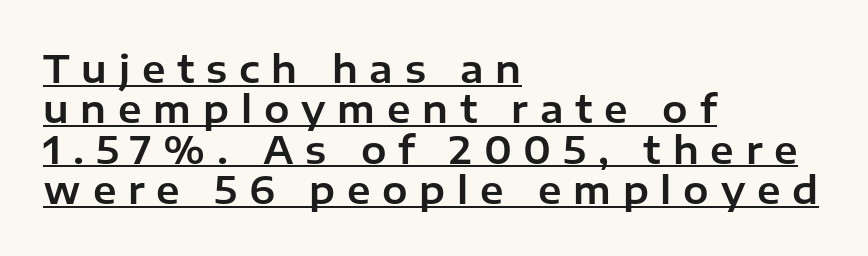
{"serif": "no", "italic": "no", "width": "normal", "stroke_contrast": "low", "x_height": "medium", "monospaced": "no", "underline": "yes", "align": "left", "line_spacing": "tight", "line_spacing_ratio": 1.06, "letter_spacing": "wide", "letter_spacing_em": 0.31, "glyph_px": 38}
